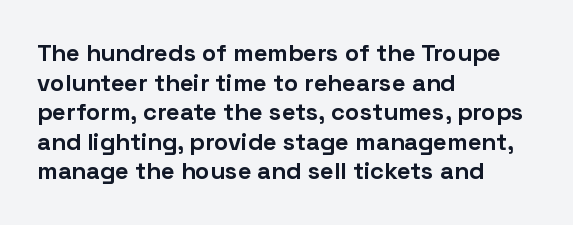
Q: Is the text bold? A: Yes.
Q: Is the text italic (slanted)? A: No, it is upright.
Q: Is the text underlined? A: No.
Q: How is the paragraph aligned? A: Left-aligned.
Q: Is the spacing between letters normal or unusually wide? A: Normal.
